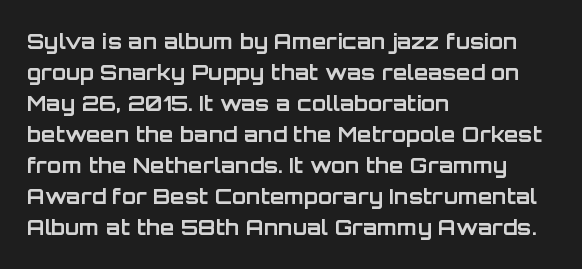
Q: Is the text bold? A: Yes.
Q: Is the text italic (slanted)? A: No, it is upright.
Q: Is the text underlined? A: No.
Q: How is the paragraph aligned? A: Left-aligned.
Q: Is the spacing between letters normal or unusually wide? A: Normal.
Q: Is the spacing between lines tight, normal or loose? A: Normal.
